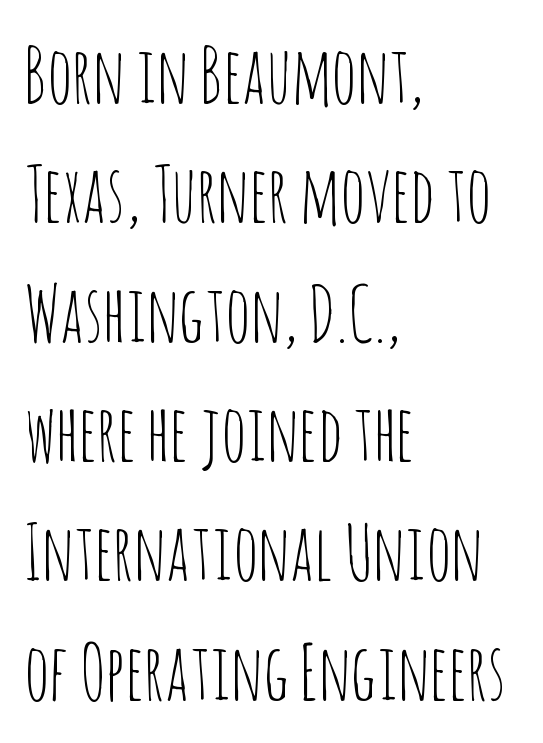
Horizontally, the lines are justified to the leading edge only. Vertical stems look standard width or narrower in stroke. Does the type have serifs? No, each stem ends abruptly. The letters sit at their default tracking, neither squeezed nor spread. The words here are not underlined.
